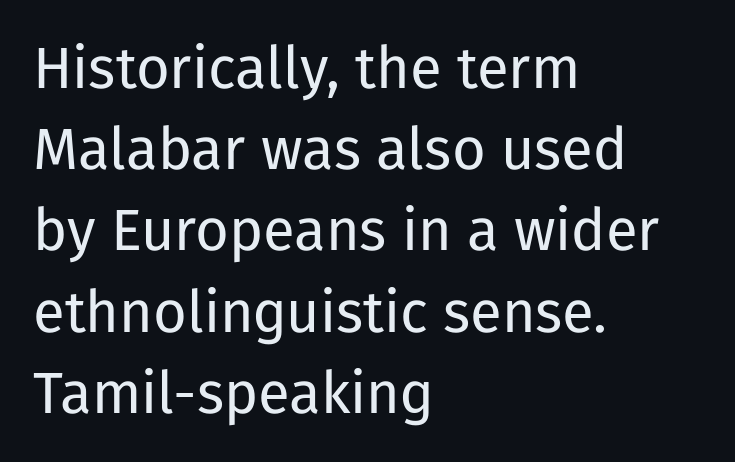
A typesetter would label this face a sans. Every row of glyphs begins at an identical x-position on the left. Character widths vary here, with narrow letters taking less room than wide ones. The weight tops out at a normal text grade. Every stem runs plumb, perpendicular to the baseline.
